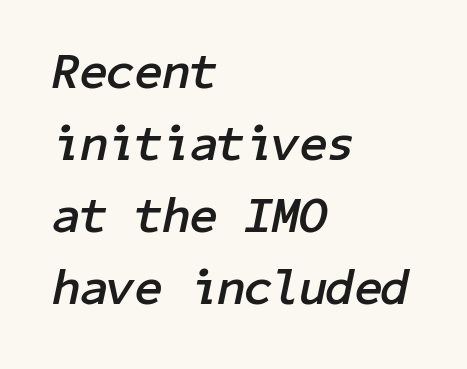
Each glyph is drawn with heavy, bold strokes. A classic flush-left, rag-right setting is used for this passage. Only glyphs here, with clear space below each row. The text carries the slant typical of an italic or oblique font. Spacing between characters is what you'd get straight out of the box.
